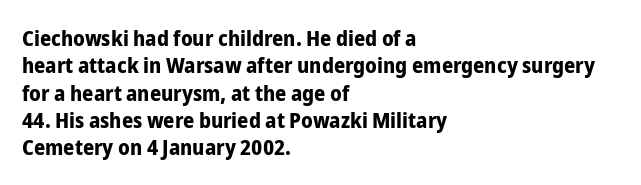
{"italic": "no", "bold": "yes", "underline": "no", "align": "left", "line_spacing_ratio": 1.24, "letter_spacing": "normal", "letter_spacing_em": 0.0, "glyph_px": 22}
